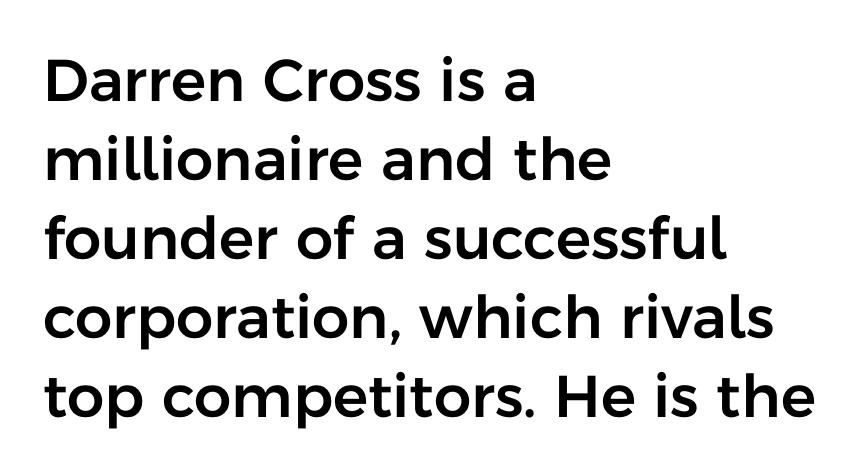
{"serif": "no", "italic": "no", "width": "normal", "stroke_contrast": "low", "x_height": "medium", "monospaced": "no", "underline": "no", "align": "left", "line_spacing": "normal", "line_spacing_ratio": 1.34, "letter_spacing": "normal", "letter_spacing_em": 0.0, "glyph_px": 59}
